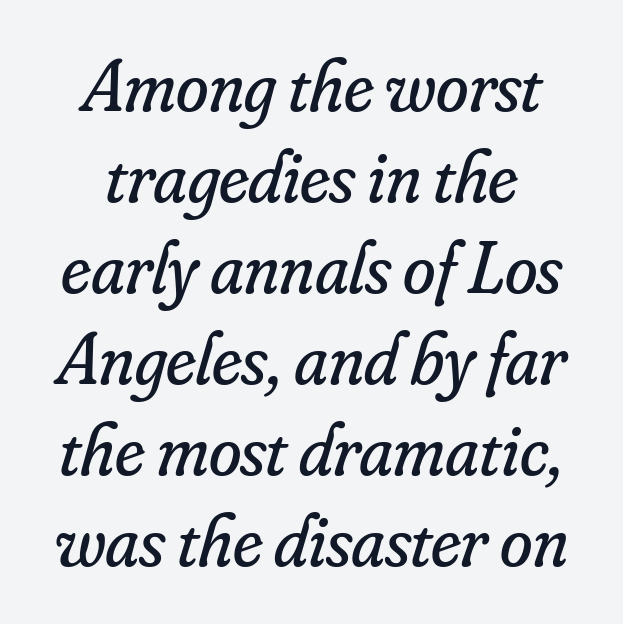
A typesetter would call this proportional, since set widths differ per character. Note: serifs present on the glyphs. These lines keep a tight, regular rhythm from letter to letter. The space beneath each line is pristine and unruled.
